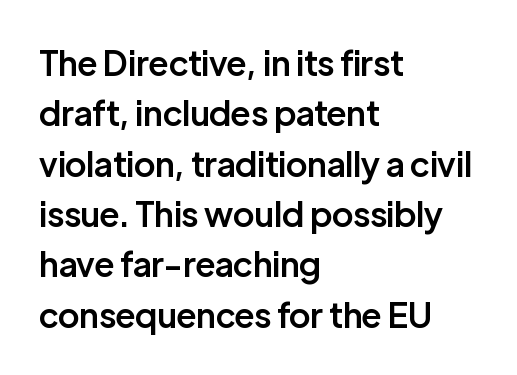
Q: Is the text bold? A: Semi-bold.
Q: Is the text italic (slanted)? A: No, it is upright.
Q: Is the typeface a serif or a sans-serif typeface? A: Sans-serif.
Q: Is the text underlined? A: No.
Q: How is the paragraph aligned? A: Left-aligned.
Q: Is the spacing between letters normal or unusually wide? A: Normal.
Q: Is the spacing between lines tight, normal or loose? A: Normal.
Q: Width (condensed, normal, or wide)? A: Normal.
Q: Stroke contrast? A: Low.
Q: x-height? A: Medium.
Q: Monospaced? A: No.
